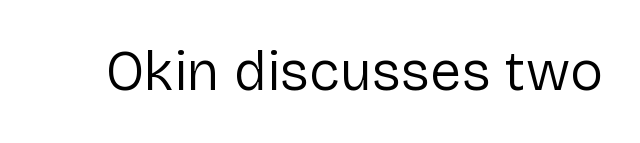
Q: Is the text bold? A: No.
Q: Is the text italic (slanted)? A: No, it is upright.
Q: Is the typeface a serif or a sans-serif typeface? A: Sans-serif.
Q: Is the text underlined? A: No.
Q: Is the spacing between letters normal or unusually wide? A: Normal.
Q: Width (condensed, normal, or wide)? A: Normal.
Q: Stroke contrast? A: Low.
Q: x-height? A: Medium.
Q: Monospaced? A: No.
